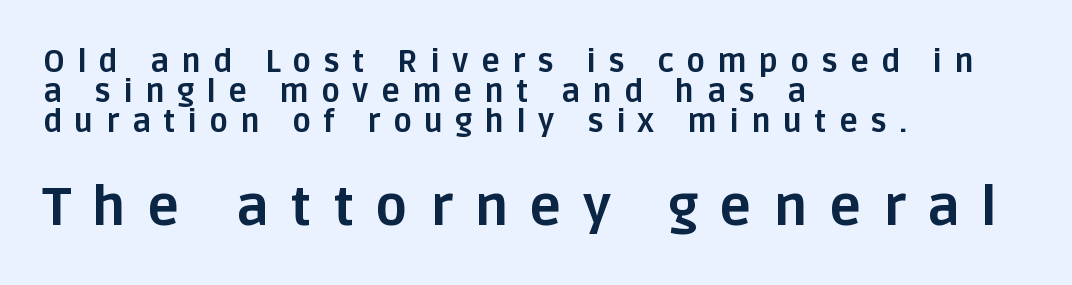
The image shows 54 px bold sans-serif type, upright; set left-aligned, tight line spacing (0.96x), unusually wide letter spacing (+0.4 em), not underlined; the second (bottom) block is 1.74x larger; low stroke contrast and a large x-height.
